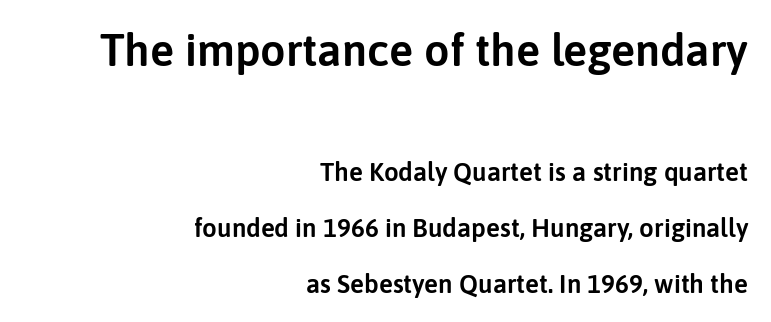
Q: Is the text italic (slanted)? A: No, it is upright.
Q: Is the typeface a serif or a sans-serif typeface? A: Sans-serif.
Q: Is the text underlined? A: No.
Q: How is the paragraph aligned? A: Right-aligned.
Q: Is the spacing between letters normal or unusually wide? A: Normal.
Q: Is the spacing between lines tight, normal or loose? A: Loose.
Q: Which block of text is set in a larger size, the first (top) or the second (bottom)? A: The first (top) one.
Q: Width (condensed, normal, or wide)? A: Normal.
Q: Stroke contrast? A: Low.
Q: x-height? A: Medium.
Q: Monospaced? A: No.
